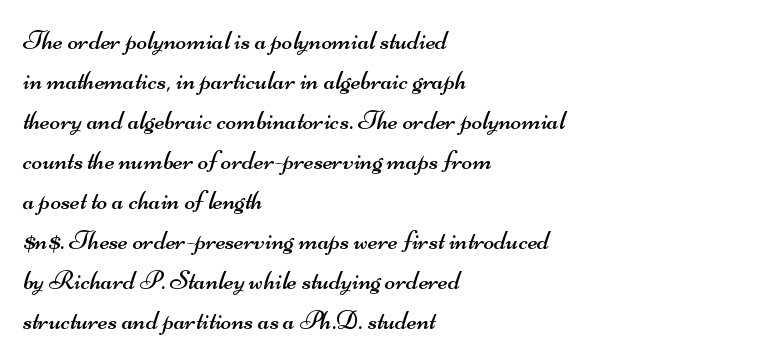
{"serif": "no", "bold": "no", "weight": "regular", "width": "wide", "stroke_contrast": "medium", "x_height": "small", "monospaced": "no", "underline": "no", "align": "left", "line_spacing": "normal", "line_spacing_ratio": 1.43, "letter_spacing": "normal", "letter_spacing_em": 0.0, "glyph_px": 28}
